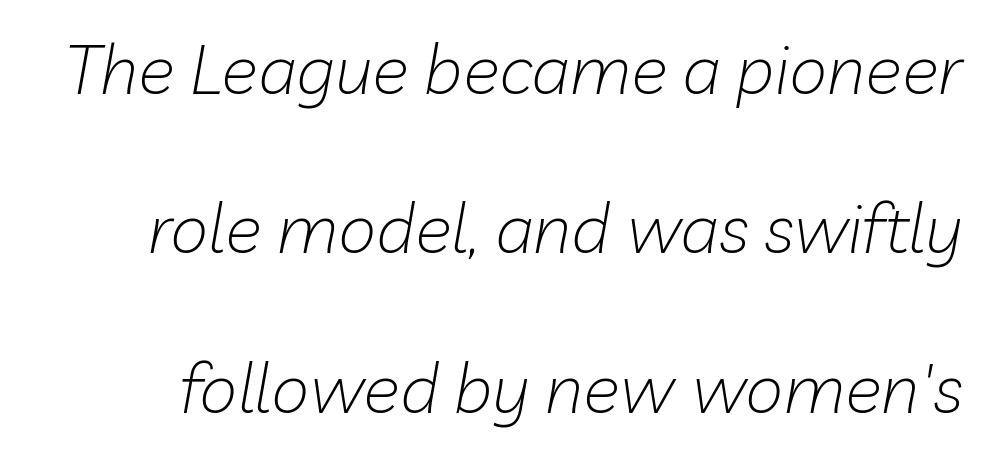
The image shows 69 px light type, italic (leaning right); set loose line spacing (2.31x), normal letter spacing, not underlined; low stroke contrast and a medium x-height.
